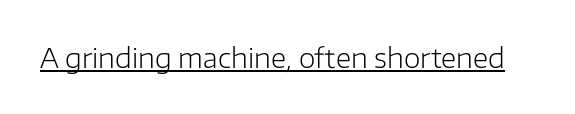
Q: Is the text bold? A: No.
Q: Is the text italic (slanted)? A: No, it is upright.
Q: Is the text underlined? A: Yes.
Q: Is the spacing between letters normal or unusually wide? A: Normal.
